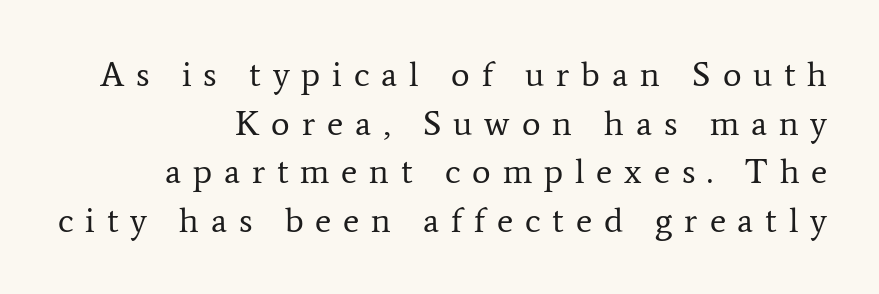
{"serif": "yes", "italic": "no", "bold": "no", "weight": "regular", "width": "normal", "stroke_contrast": "low", "x_height": "medium", "monospaced": "no", "underline": "no", "align": "right", "line_spacing": "normal", "line_spacing_ratio": 1.39, "letter_spacing": "wide", "letter_spacing_em": 0.34, "glyph_px": 35}
